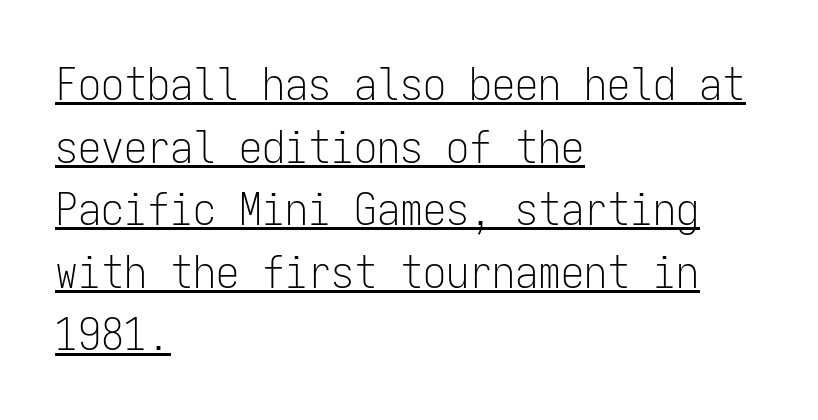
Q: Is the text bold? A: No.
Q: Is the text italic (slanted)? A: No, it is upright.
Q: Is the typeface a serif or a sans-serif typeface? A: Sans-serif.
Q: Is the text underlined? A: Yes.
Q: How is the paragraph aligned? A: Left-aligned.
Q: Is the spacing between letters normal or unusually wide? A: Normal.
Q: Is the spacing between lines tight, normal or loose? A: Normal.
Q: Width (condensed, normal, or wide)? A: Condensed.
Q: Stroke contrast? A: Low.
Q: x-height? A: Medium.
Q: Monospaced? A: Yes.
